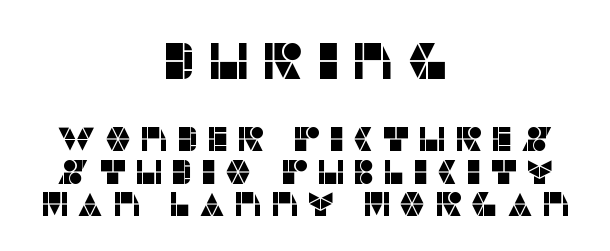
If you drew a line through each stem, it would be perfectly vertical. Is this a sans? Yes — the strokes have no serifs. Larger block? The one above; the one below is distinctly smaller. Think of a printed novel: that variable character pitch is what you see here. Characters follow at a spacing far wider than the type designer built in. Reading down the block, each line starts at a different indent, mirrored at its end.
